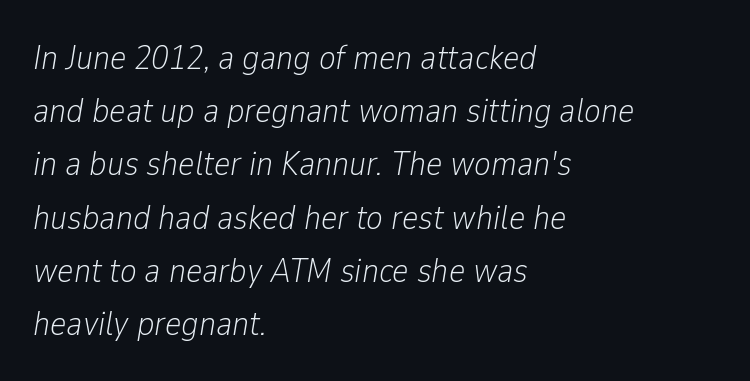
{"italic": "yes", "lean": "right", "slant_degrees": 9, "bold": "no", "weight": "light", "width": "condensed", "stroke_contrast": "low", "x_height": "medium", "monospaced": "no", "underline": "no", "align": "left", "line_spacing": "normal", "line_spacing_ratio": 1.52, "letter_spacing": "normal", "letter_spacing_em": 0.0, "glyph_px": 35}
